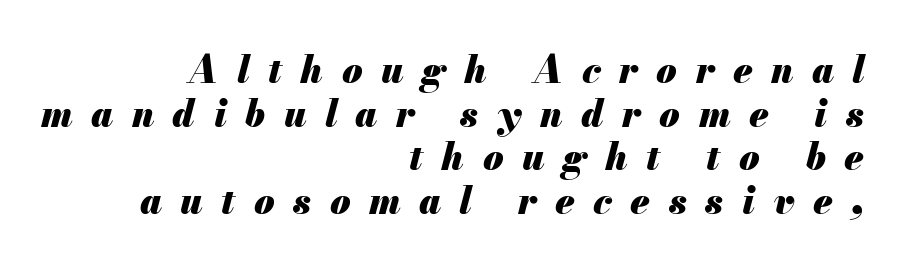
Q: Is the text bold? A: Yes.
Q: Is the text italic (slanted)? A: Yes, it leans right by about 13 degrees.
Q: Is the text underlined? A: No.
Q: How is the paragraph aligned? A: Right-aligned.
Q: Is the spacing between letters normal or unusually wide? A: Unusually wide.
Q: Width (condensed, normal, or wide)? A: Normal.
Q: Stroke contrast? A: Medium.
Q: x-height? A: Small.
Q: Monospaced? A: No.
